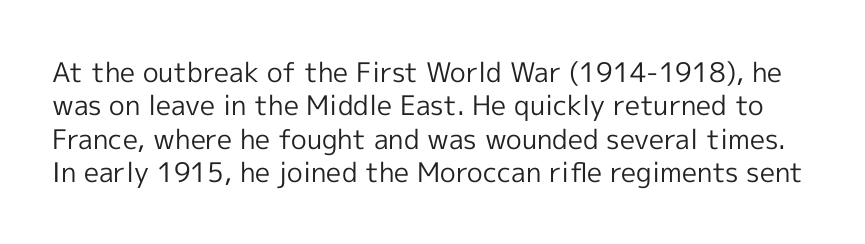
{"italic": "no", "bold": "no", "underline": "no", "line_spacing_ratio": 1.24, "letter_spacing": "normal", "letter_spacing_em": 0.0, "glyph_px": 27}
